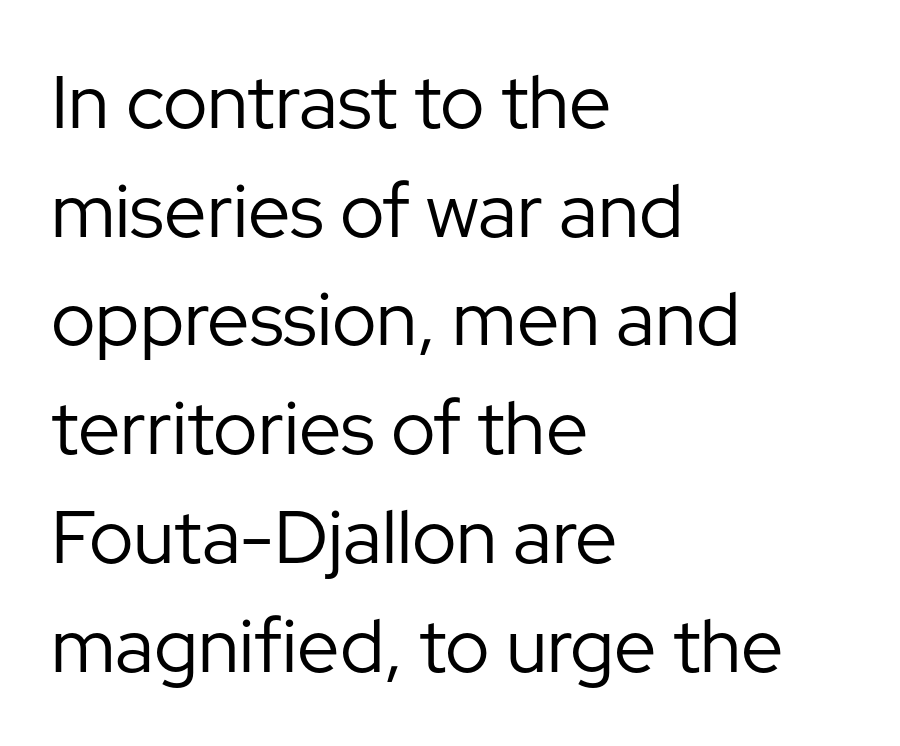
The image shows 75 px regular-weight sans-serif type, upright; set left-aligned, normal line spacing (1.45x), normal letter spacing, not underlined; low stroke contrast and a medium x-height.
